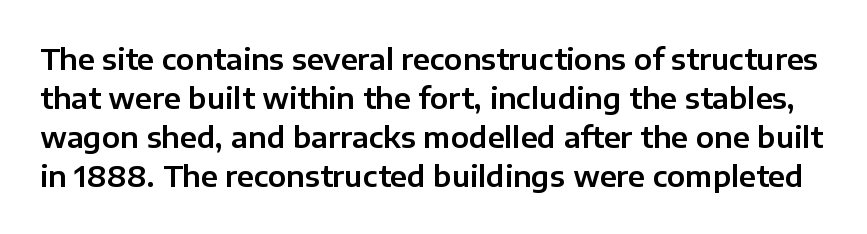
The image shows 29 px sans-serif type, upright; set normal line spacing (1.34x), normal letter spacing, not underlined; low stroke contrast and a medium x-height.
